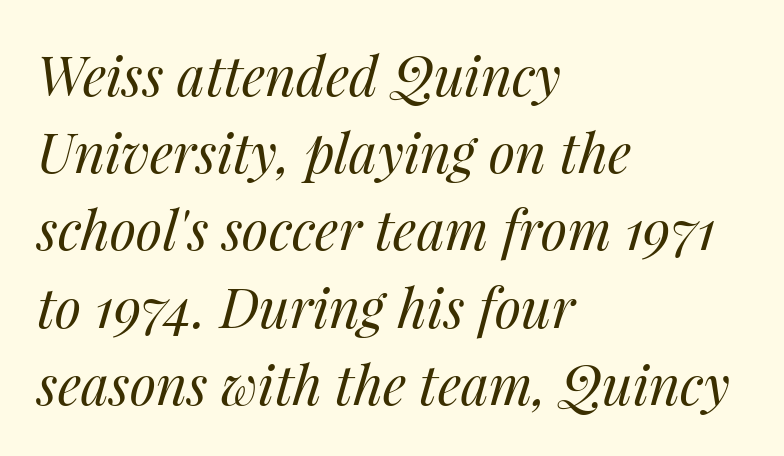
The image shows 54 px regular-weight type, italic (leaning right); set left-aligned, normal line spacing (1.43x), normal letter spacing, not underlined; medium stroke contrast and a medium x-height.
